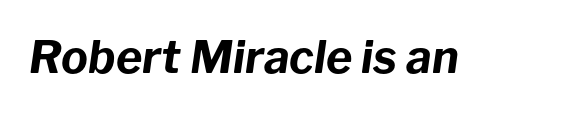
The image shows 45 px bold type, italic (leaning right); set normal letter spacing, not underlined; low stroke contrast and a medium x-height.
